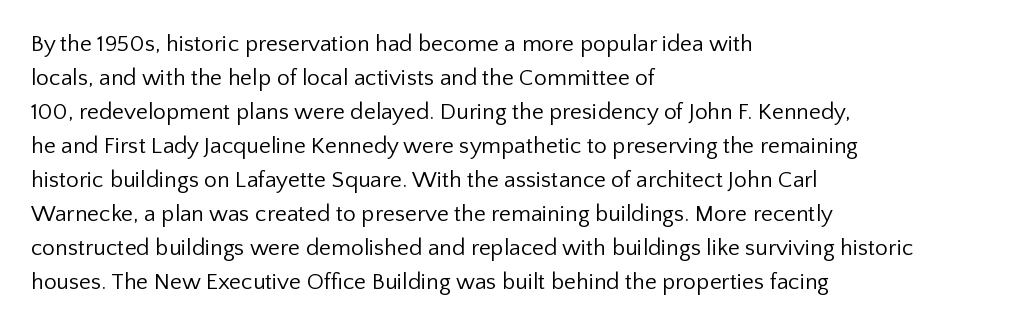
Q: Is the text bold? A: No.
Q: Is the text italic (slanted)? A: No, it is upright.
Q: Is the text underlined? A: No.
Q: How is the paragraph aligned? A: Left-aligned.
Q: Is the spacing between letters normal or unusually wide? A: Normal.
Q: Is the spacing between lines tight, normal or loose? A: Normal.
